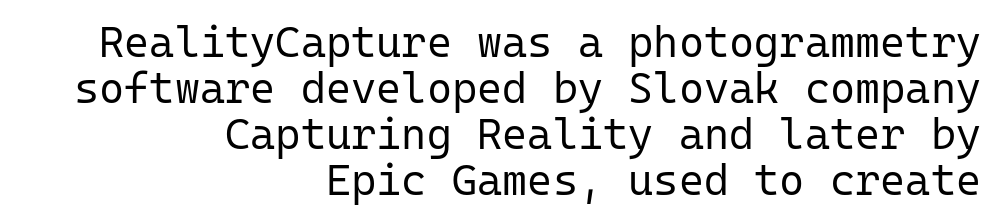
{"serif": "no", "italic": "no", "bold": "no", "weight": "regular", "width": "normal", "stroke_contrast": "low", "x_height": "medium", "monospaced": "yes", "underline": "no", "align": "right", "line_spacing": "tight", "line_spacing_ratio": 1.07, "letter_spacing": "normal", "letter_spacing_em": 0.0, "glyph_px": 43}
